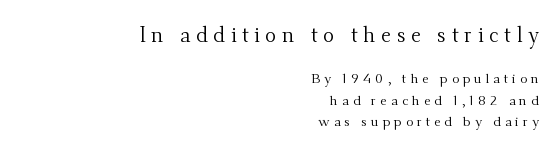
Q: Is the text bold? A: No.
Q: Is the text italic (slanted)? A: No, it is upright.
Q: Is the text underlined? A: No.
Q: How is the paragraph aligned? A: Right-aligned.
Q: Is the spacing between letters normal or unusually wide? A: Unusually wide.
Q: Is the spacing between lines tight, normal or loose? A: Normal.
Q: Which block of text is set in a larger size, the first (top) or the second (bottom)? A: The first (top) one.
